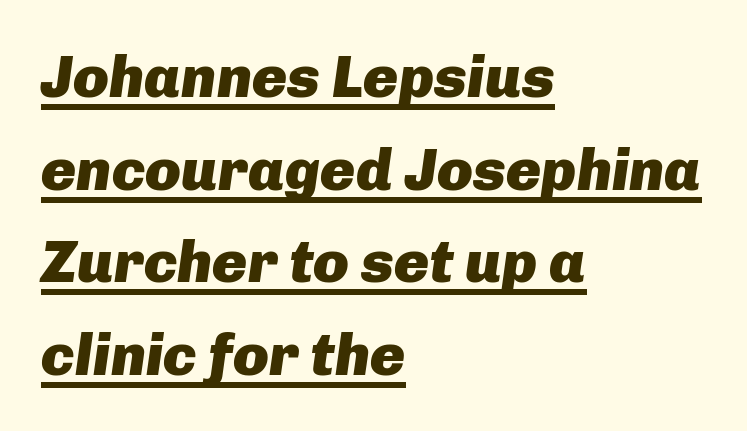
Q: Is the text bold? A: Yes.
Q: Is the text italic (slanted)? A: Yes, it leans right by about 8 degrees.
Q: Is the text underlined? A: Yes.
Q: How is the paragraph aligned? A: Left-aligned.
Q: Is the spacing between letters normal or unusually wide? A: Normal.
Q: Is the spacing between lines tight, normal or loose? A: Normal.
Q: Width (condensed, normal, or wide)? A: Normal.
Q: Stroke contrast? A: Low.
Q: x-height? A: Medium.
Q: Monospaced? A: No.
